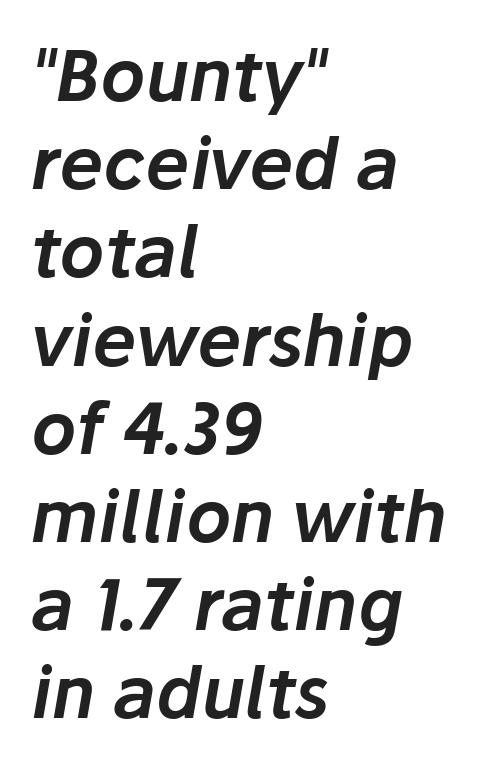
Q: Is the text italic (slanted)? A: Yes, it leans right by about 10 degrees.
Q: Is the text underlined? A: No.
Q: How is the paragraph aligned? A: Left-aligned.
Q: Is the spacing between letters normal or unusually wide? A: Normal.
Q: Is the spacing between lines tight, normal or loose? A: Normal.
Q: Width (condensed, normal, or wide)? A: Normal.
Q: Stroke contrast? A: Low.
Q: x-height? A: Medium.
Q: Monospaced? A: No.
